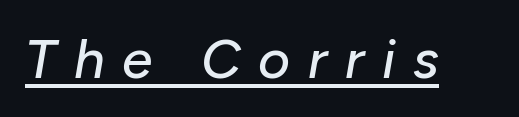
Q: Is the text italic (slanted)? A: Yes, it leans right by about 10 degrees.
Q: Is the text underlined? A: Yes.
Q: Is the spacing between letters normal or unusually wide? A: Unusually wide.
Q: Width (condensed, normal, or wide)? A: Normal.
Q: Stroke contrast? A: Low.
Q: x-height? A: Medium.
Q: Monospaced? A: No.
